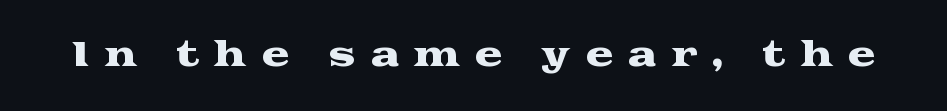
Q: Is the text italic (slanted)? A: No, it is upright.
Q: Is the typeface a serif or a sans-serif typeface? A: Serif.
Q: Is the text underlined? A: No.
Q: Is the spacing between letters normal or unusually wide? A: Unusually wide.
Q: Width (condensed, normal, or wide)? A: Wide.
Q: Stroke contrast? A: Medium.
Q: x-height? A: Medium.
Q: Monospaced? A: No.
